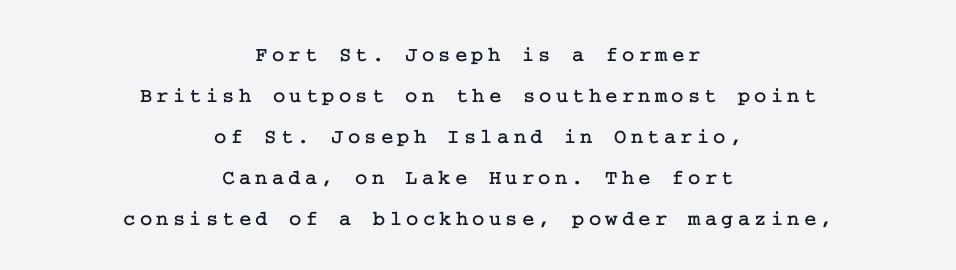
The specimen reads as upright at a glance. The compositor balanced each line on the midline. Letter spacing: wide. No word sits above an underline. Airy leading.
